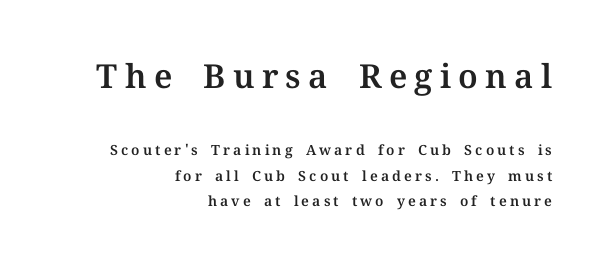
Q: Is the text italic (slanted)? A: No, it is upright.
Q: Is the typeface a serif or a sans-serif typeface? A: Serif.
Q: Is the text underlined? A: No.
Q: How is the paragraph aligned? A: Right-aligned.
Q: Is the spacing between letters normal or unusually wide? A: Unusually wide.
Q: Which block of text is set in a larger size, the first (top) or the second (bottom)? A: The first (top) one.
Q: Width (condensed, normal, or wide)? A: Normal.
Q: Stroke contrast? A: Medium.
Q: x-height? A: Medium.
Q: Monospaced? A: No.
